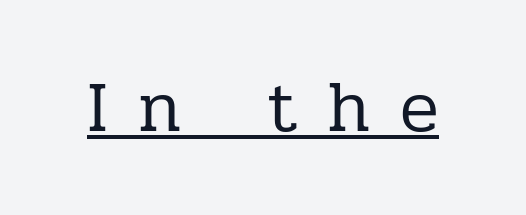
Q: Is the text bold? A: No.
Q: Is the text italic (slanted)? A: No, it is upright.
Q: Is the typeface a serif or a sans-serif typeface? A: Serif.
Q: Is the text underlined? A: Yes.
Q: Is the spacing between letters normal or unusually wide? A: Unusually wide.
Q: Width (condensed, normal, or wide)? A: Normal.
Q: Stroke contrast? A: Low.
Q: x-height? A: Medium.
Q: Monospaced? A: No.
